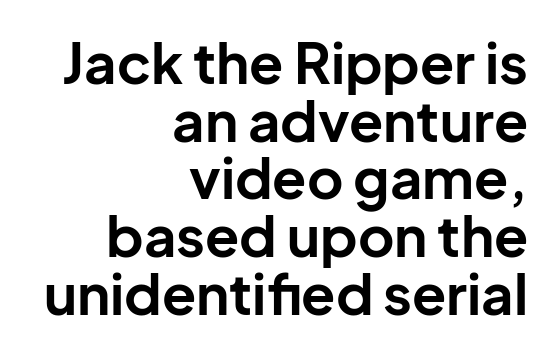
The rendering shows plain stroke endings on the letterforms — a sans-serif design. Teacher's note: observe the even right margin — that is flush-right alignment. Vertical spacing — tight. Character widths vary here, with narrow letters taking less room than wide ones. This sample uses an upright cut, with every glyph sitting square on the baseline. Just letters on the line, the space beneath them empty.
